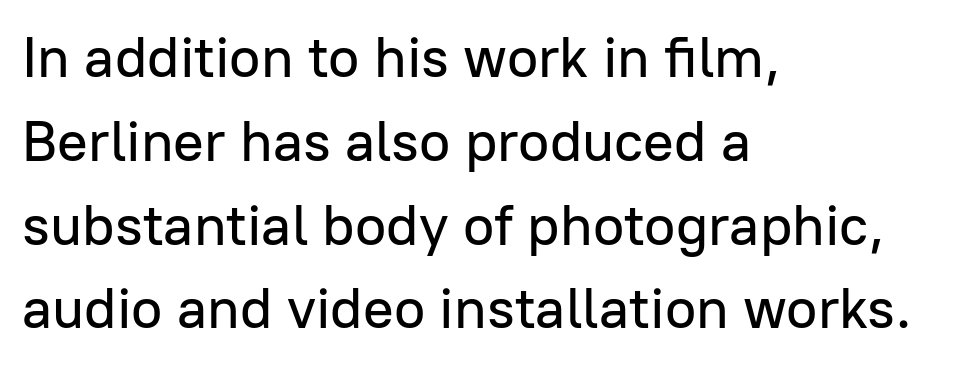
Is the letter spacing exaggerated? No — it looks like the ordinary default. Ordinary non-slanted type is in use. Is this a fixed-width face? No — the glyphs have proportional, varying widths. Line beginnings align vertically; line endings do not. I'd call this a sans setting — the letters go barefoot. Line spacing here is normal.
